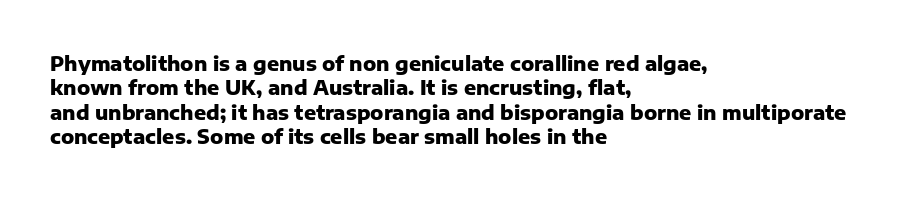
In terms of weight, the rendering is a true, heavy bold. In CSS terms this would be text-align: left. This rendering leaves character spacing at its baseline value. Honestly, there is no underline to notice here at all. The typography opts for an upright posture over an oblique one.
